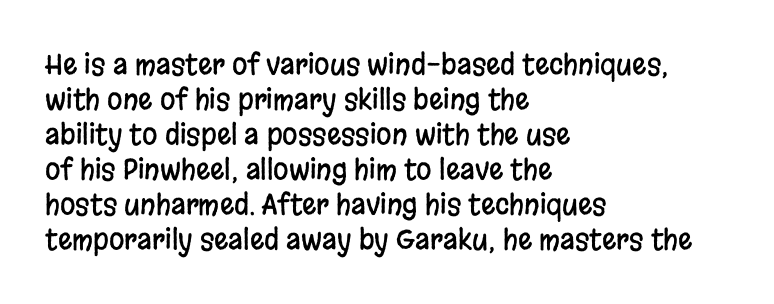
The image shows 28 px condensed sans-serif type, upright; set left-aligned, normal line spacing (1.25x), normal letter spacing, not underlined; low stroke contrast and a large x-height.
